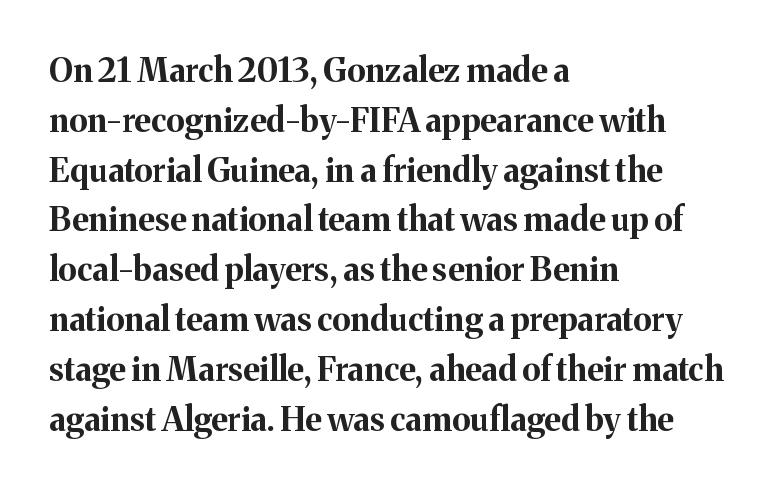
{"serif": "yes", "italic": "no", "bold": "yes", "weight": "bold", "width": "normal", "stroke_contrast": "medium", "x_height": "medium", "monospaced": "no", "underline": "no", "align": "left", "line_spacing": "normal", "line_spacing_ratio": 1.51, "letter_spacing": "normal", "letter_spacing_em": 0.0, "glyph_px": 33}
